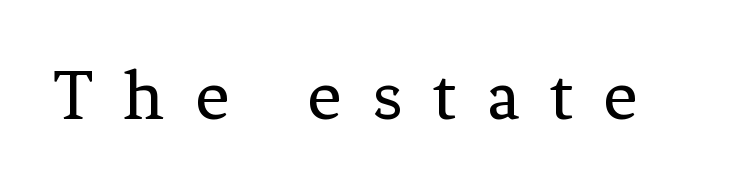
The image shows 75 px regular-weight serif type, upright; set unusually wide letter spacing (+0.41 em), not underlined; low stroke contrast and a medium x-height.
